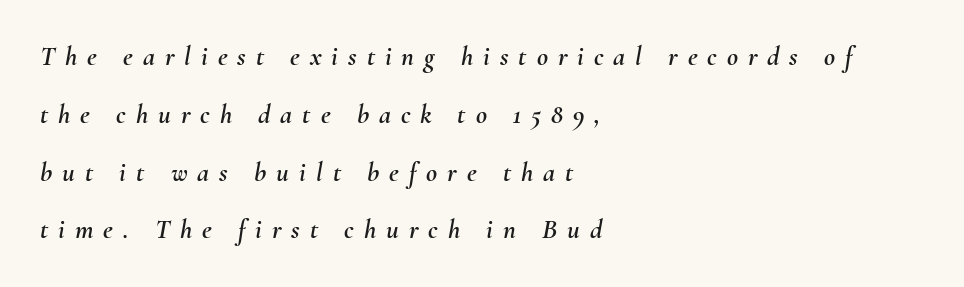
The rendering inserts visible extra space after every character. The space directly below the letters is spotless. Layout note: lines flush left. Quick note: interline space is abundant.
